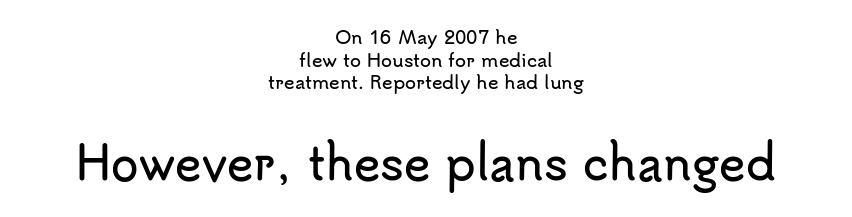
The image shows 45 px sans-serif type, upright; set centered, normal line spacing (1.26x), normal letter spacing, not underlined; the second (bottom) block is 2.5x larger; low stroke contrast and a small x-height.
